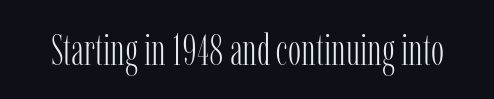
{"serif": "yes", "italic": "no", "bold": "no", "weight": "light", "width": "condensed", "stroke_contrast": "low", "x_height": "medium", "monospaced": "no", "underline": "no", "letter_spacing": "normal", "letter_spacing_em": 0.0, "glyph_px": 44}
